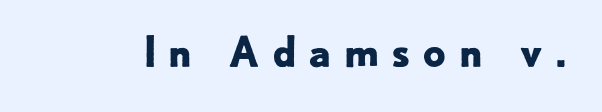
{"serif": "no", "italic": "no", "bold": "yes", "weight": "bold", "width": "normal", "stroke_contrast": "low", "x_height": "small", "monospaced": "no", "underline": "no", "letter_spacing": "wide", "letter_spacing_em": 0.29, "glyph_px": 41}
